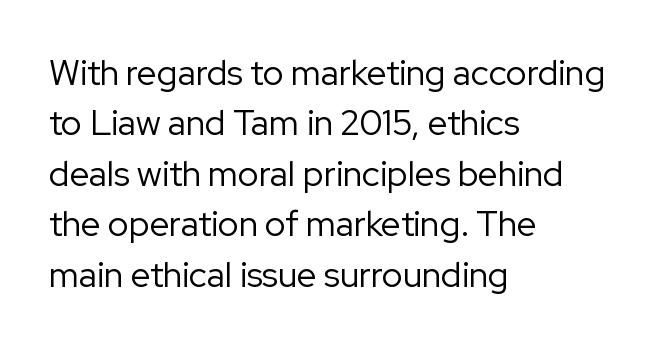
The image shows 35 px regular-weight sans-serif type, upright; set left-aligned, normal line spacing (1.44x), normal letter spacing, not underlined; low stroke contrast and a medium x-height.
